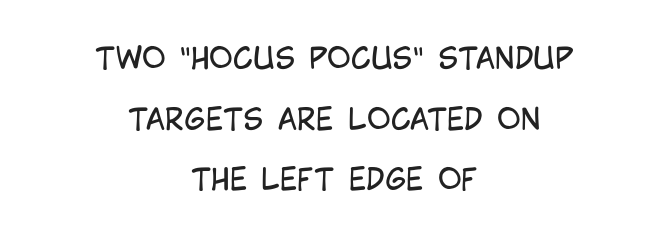
The image shows 29 px regular-weight, condensed sans-serif type, upright; set centered, loose line spacing (2.09x), normal letter spacing, not underlined; low stroke contrast and a large x-height.
